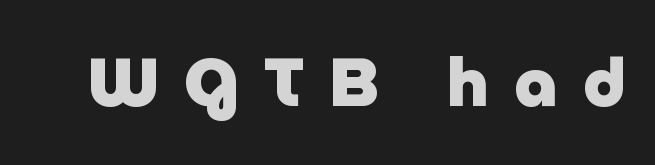
The image shows 67 px heavy sans-serif type, upright; set unusually wide letter spacing (+0.38 em), not underlined; low stroke contrast and a medium x-height.
